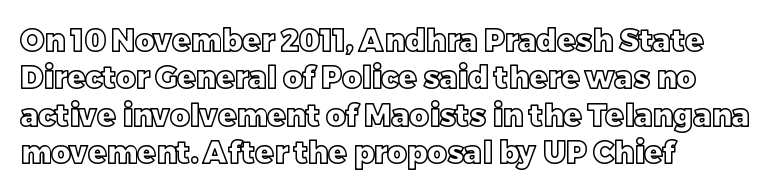
The image shows 30 px text type, upright; set left-aligned, normal line spacing (1.25x), normal letter spacing, not underlined; a large x-height.
